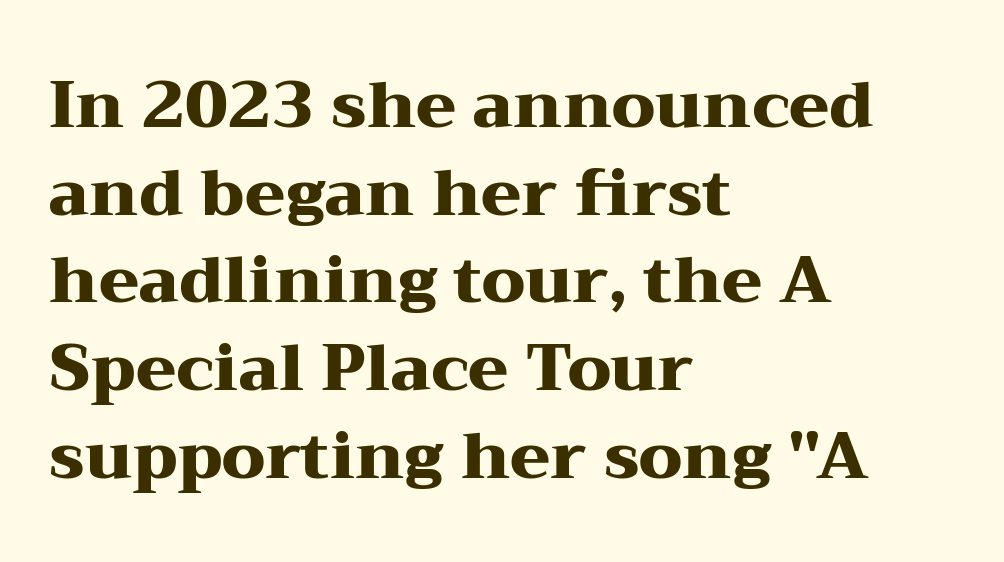
Q: Is the text bold? A: Yes.
Q: Is the text italic (slanted)? A: No, it is upright.
Q: Is the typeface a serif or a sans-serif typeface? A: Serif.
Q: Is the text underlined? A: No.
Q: How is the paragraph aligned? A: Left-aligned.
Q: Is the spacing between letters normal or unusually wide? A: Normal.
Q: Is the spacing between lines tight, normal or loose? A: Normal.
Q: Width (condensed, normal, or wide)? A: Wide.
Q: Stroke contrast? A: Medium.
Q: x-height? A: Medium.
Q: Monospaced? A: No.
